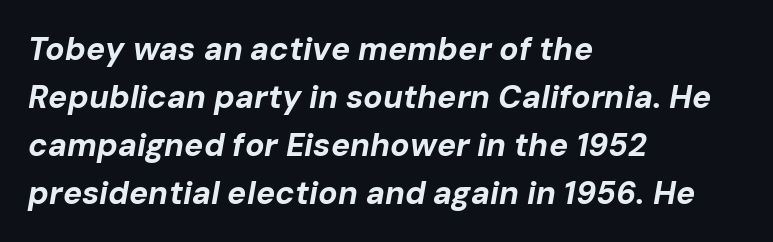
Does extra space separate the letters? No, they use regular spacing. What's the leading like? Ordinary, nothing unusual. You could not count columns in this text — the font is proportionally spaced. Compared with an ordinary text face, these strokes are far heavier — a full bold. Descender tails drop into unmarked territory. Leftover space on each line is placed entirely after the last word.
